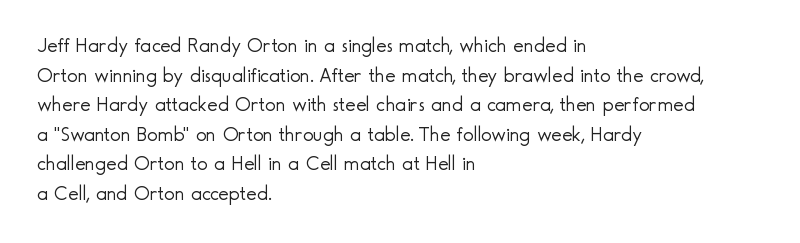
Q: Is the text bold? A: No.
Q: Is the text italic (slanted)? A: No, it is upright.
Q: Is the text underlined? A: No.
Q: How is the paragraph aligned? A: Left-aligned.
Q: Is the spacing between letters normal or unusually wide? A: Normal.
Q: Is the spacing between lines tight, normal or loose? A: Normal.
